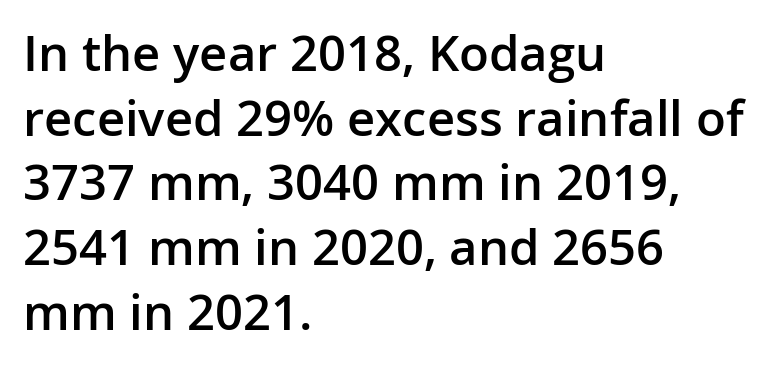
The image shows 49 px semibold sans-serif type, upright; set left-aligned, normal line spacing (1.32x), normal letter spacing, not underlined; low stroke contrast and a medium x-height.
